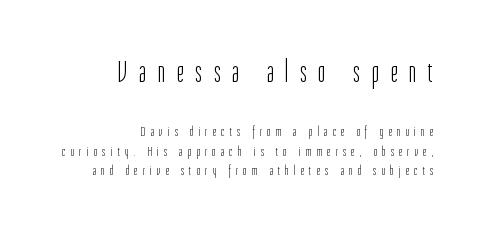
Q: Is the text bold? A: No.
Q: Is the text italic (slanted)? A: No, it is upright.
Q: Is the typeface a serif or a sans-serif typeface? A: Sans-serif.
Q: Is the text underlined? A: No.
Q: How is the paragraph aligned? A: Right-aligned.
Q: Is the spacing between letters normal or unusually wide? A: Unusually wide.
Q: Is the spacing between lines tight, normal or loose? A: Normal.
Q: Which block of text is set in a larger size, the first (top) or the second (bottom)? A: The first (top) one.
Q: Width (condensed, normal, or wide)? A: Condensed.
Q: Stroke contrast? A: Low.
Q: x-height? A: Medium.
Q: Monospaced? A: No.
